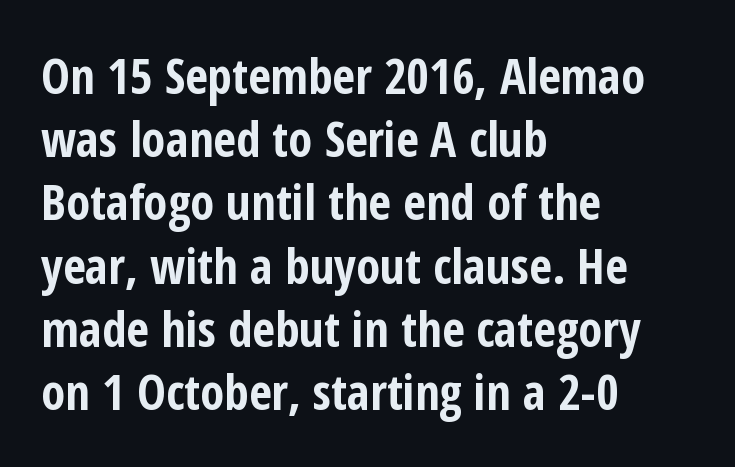
Q: Is the text bold? A: Yes.
Q: Is the text italic (slanted)? A: No, it is upright.
Q: Is the typeface a serif or a sans-serif typeface? A: Sans-serif.
Q: Is the text underlined? A: No.
Q: How is the paragraph aligned? A: Left-aligned.
Q: Is the spacing between letters normal or unusually wide? A: Normal.
Q: Is the spacing between lines tight, normal or loose? A: Normal.
Q: Width (condensed, normal, or wide)? A: Condensed.
Q: Stroke contrast? A: Low.
Q: x-height? A: Medium.
Q: Monospaced? A: No.
